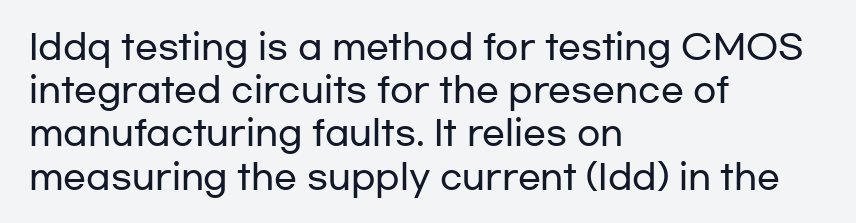
Q: Is the text italic (slanted)? A: No, it is upright.
Q: Is the typeface a serif or a sans-serif typeface? A: Sans-serif.
Q: Is the text underlined? A: No.
Q: How is the paragraph aligned? A: Left-aligned.
Q: Is the spacing between letters normal or unusually wide? A: Normal.
Q: Is the spacing between lines tight, normal or loose? A: Normal.
Q: Width (condensed, normal, or wide)? A: Wide.
Q: Stroke contrast? A: Low.
Q: x-height? A: Medium.
Q: Monospaced? A: No.
